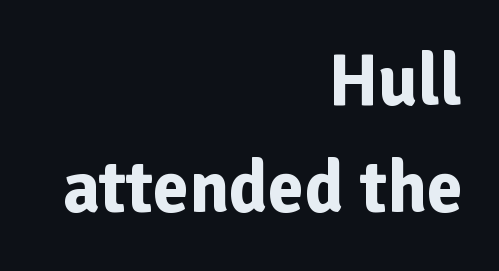
Typeset ragged left — the right edge is the straight one. The gaps between neighbouring characters are ordinary and unremarkable. The specimen omits any rule beneath the text block's lines. Posture: straight, roman, zero tilt. Reading down the column, the eye jumps a familiar distance to each next line. In terms of letterform style, serifs are entirely absent.
